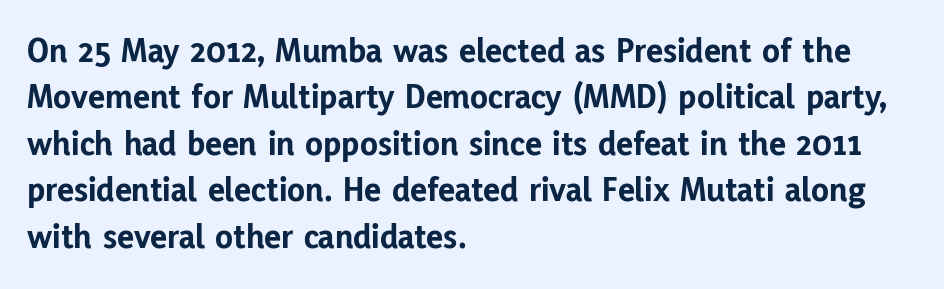
Observe the ordinary spacing: letters are neighbours, not strangers. Is there much room between lines? A standard amount, neither cramped nor airy. Do the letters lean? They stand straight. Only glyphs here, with clear space below each row. The lines in this sample share a left origin and differ only in where they stop. Letterform terminals end flat and unadorned throughout the passage.
